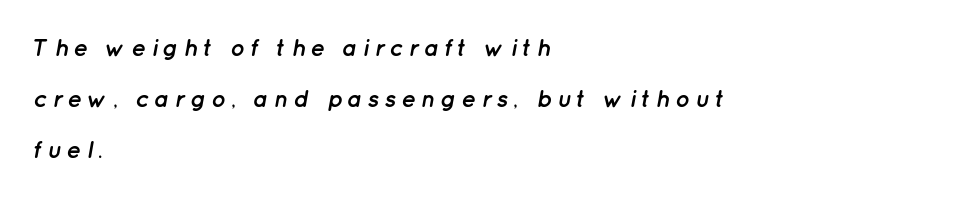
Q: Is the text bold? A: Yes.
Q: Is the text italic (slanted)? A: Yes, it leans right by about 12 degrees.
Q: Is the text underlined? A: No.
Q: How is the paragraph aligned? A: Left-aligned.
Q: Is the spacing between letters normal or unusually wide? A: Unusually wide.
Q: Is the spacing between lines tight, normal or loose? A: Loose.
